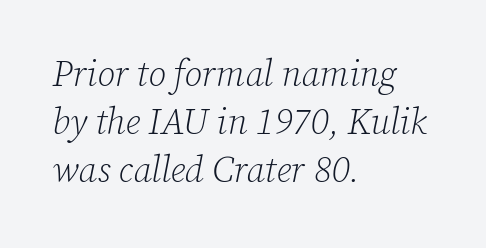
Q: Is the text bold? A: No.
Q: Is the text italic (slanted)? A: Yes, it leans right by about 12 degrees.
Q: Is the typeface a serif or a sans-serif typeface? A: Serif.
Q: Is the text underlined? A: No.
Q: How is the paragraph aligned? A: Left-aligned.
Q: Is the spacing between letters normal or unusually wide? A: Normal.
Q: Is the spacing between lines tight, normal or loose? A: Normal.
Q: Width (condensed, normal, or wide)? A: Normal.
Q: Stroke contrast? A: Low.
Q: x-height? A: Medium.
Q: Monospaced? A: No.
